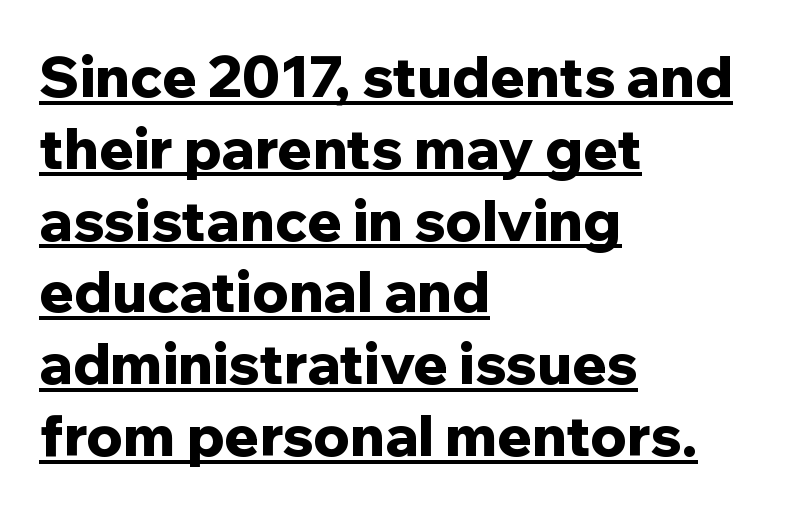
The image shows 57 px bold sans-serif type, upright; set left-aligned, normal line spacing (1.26x), normal letter spacing, underlined; low stroke contrast and a medium x-height.
